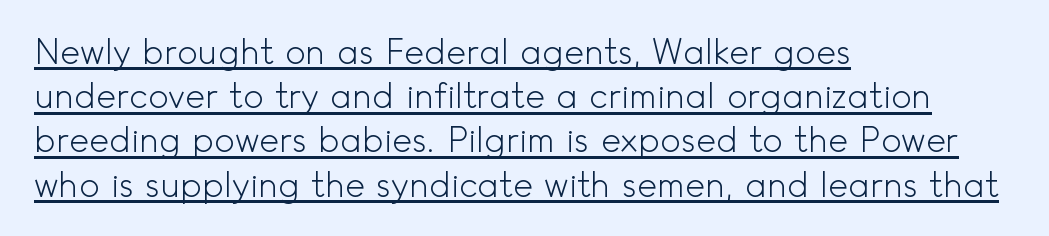
Q: Is the text bold? A: No.
Q: Is the text italic (slanted)? A: No, it is upright.
Q: Is the typeface a serif or a sans-serif typeface? A: Sans-serif.
Q: Is the text underlined? A: Yes.
Q: How is the paragraph aligned? A: Left-aligned.
Q: Is the spacing between letters normal or unusually wide? A: Normal.
Q: Is the spacing between lines tight, normal or loose? A: Normal.
Q: Width (condensed, normal, or wide)? A: Normal.
Q: x-height? A: Small.
Q: Monospaced? A: No.
